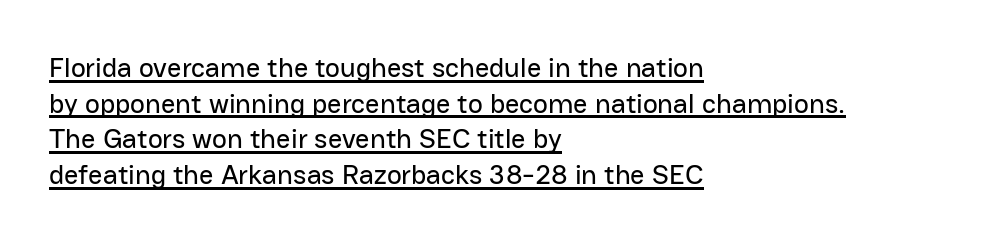
Q: Is the text italic (slanted)? A: No, it is upright.
Q: Is the typeface a serif or a sans-serif typeface? A: Sans-serif.
Q: Is the text underlined? A: Yes.
Q: How is the paragraph aligned? A: Left-aligned.
Q: Is the spacing between letters normal or unusually wide? A: Normal.
Q: Is the spacing between lines tight, normal or loose? A: Normal.
Q: Width (condensed, normal, or wide)? A: Normal.
Q: Stroke contrast? A: Low.
Q: x-height? A: Medium.
Q: Monospaced? A: No.
